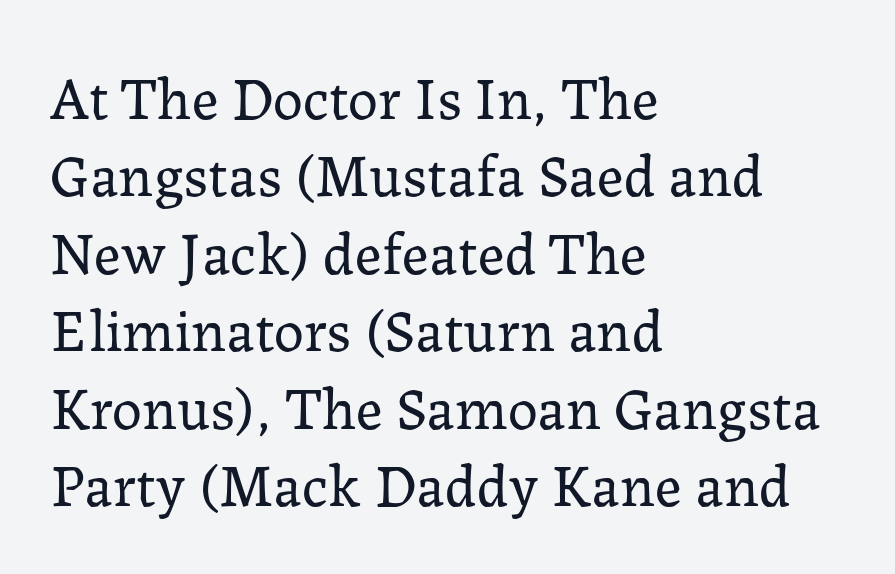
The image shows 60 px regular-weight serif type, upright; set left-aligned, normal line spacing (1.29x), normal letter spacing, not underlined; low stroke contrast and a medium x-height.
